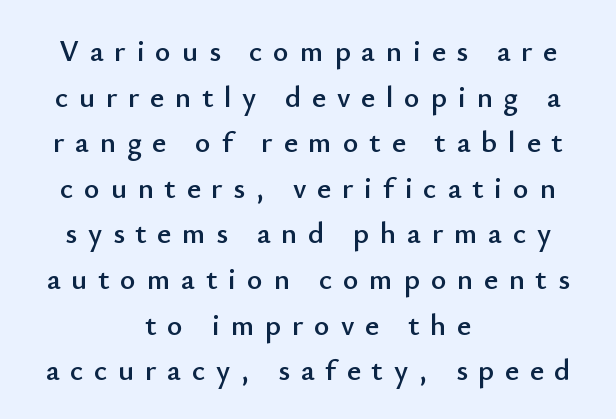
Each letter keeps its own natural width here, so spacing adapts to shape. The specimen omits any rule beneath the text block's lines. Where is the straight margin? There isn't one; the lines are centered. When letters stand straight like this, we call the style roman or upright.
